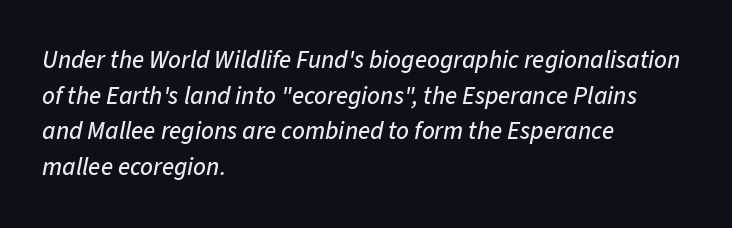
The text block is weighted toward the left margin, trailing off unevenly rightward. How would I describe the line gaps? Plain and ordinary. The tracking reads as untouched default to a designer's eye. Posture: slanted.
